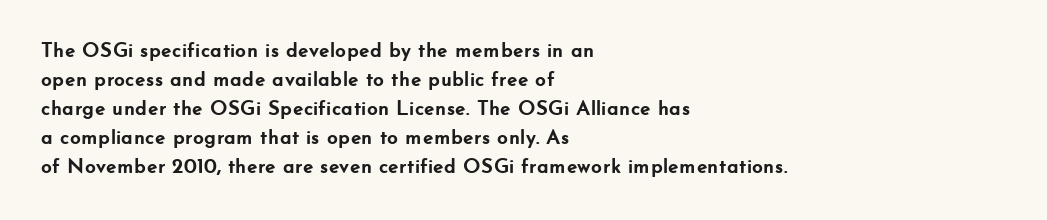
The lines are quadded left. These lines keep a tight, regular rhythm from letter to letter. The gap between lines stays unmarked. It's the straight-up-and-down kind of type. The rendering uses a moderate line-height, typical for paragraphs. Pretty heavy lettering here — definitely bold.
